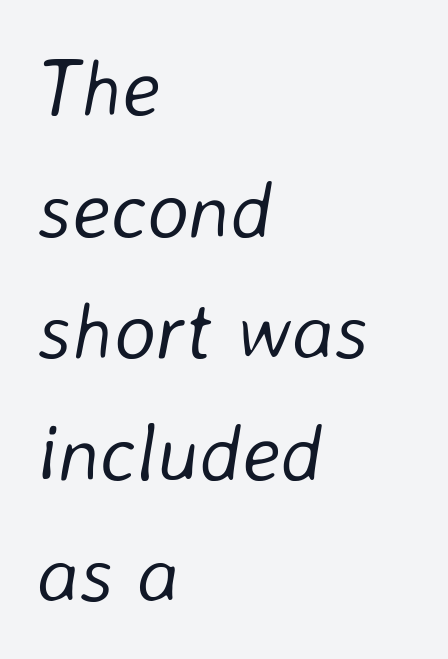
Q: Is the text bold? A: No.
Q: Is the text italic (slanted)? A: Yes, it leans right by about 8 degrees.
Q: Is the text underlined? A: No.
Q: How is the paragraph aligned? A: Left-aligned.
Q: Is the spacing between letters normal or unusually wide? A: Normal.
Q: Is the spacing between lines tight, normal or loose? A: Normal.
Q: Width (condensed, normal, or wide)? A: Normal.
Q: Stroke contrast? A: Low.
Q: x-height? A: Medium.
Q: Monospaced? A: No.
